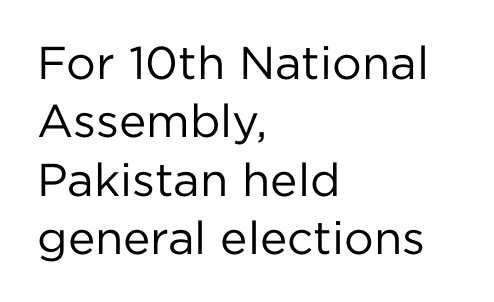
Here the glyphs are tracked normally, forming tight word shapes. Whoever set this chose a conventional vertical rhythm. Note the varied advance widths — an 'i' is clearly narrower than an 'm'. The passage shown is not bold in any degree. The setting favours the left margin, as ordinary paragraphs usually do.
